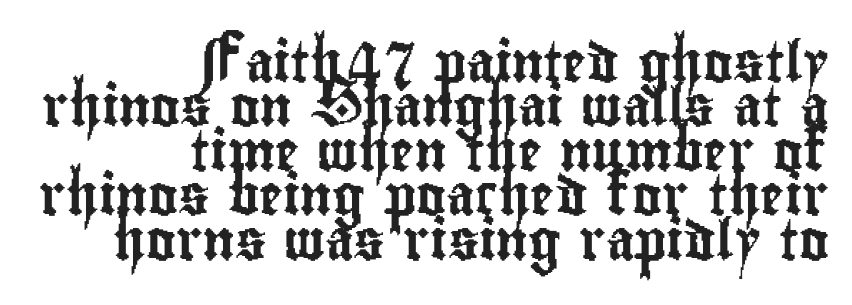
The paragraph has a hard right edge and a soft left edge. The rendering uses natural spacing where letterforms have individual widths. The passage shown is typeset with a sans-serif family. There is no visible air inserted between adjacent glyphs. Underlining? Definitely not there. Very little white space separates one row of letters from the next.
